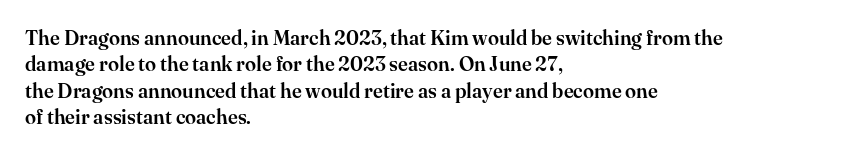
The image shows 20 px text type, upright; set left-aligned, normal line spacing (1.32x), normal letter spacing, not underlined.
